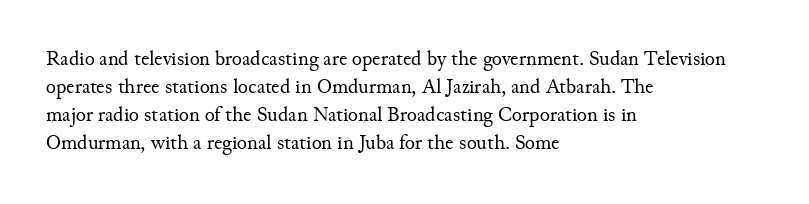
Q: Is the text bold? A: No.
Q: Is the text italic (slanted)? A: No, it is upright.
Q: Is the text underlined? A: No.
Q: How is the paragraph aligned? A: Left-aligned.
Q: Is the spacing between letters normal or unusually wide? A: Normal.
Q: Is the spacing between lines tight, normal or loose? A: Normal.
